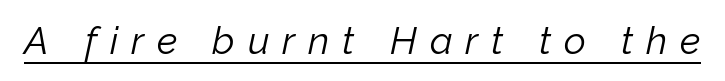
There is plenty of visible air inserted between adjacent glyphs. The face used here has a pronounced slope to its letters. Stroke mass is kept to a normal reading level or below. These characters rest on top of a visible drawn line. Note the varied advance widths — an 'i' is clearly narrower than an 'm'.
